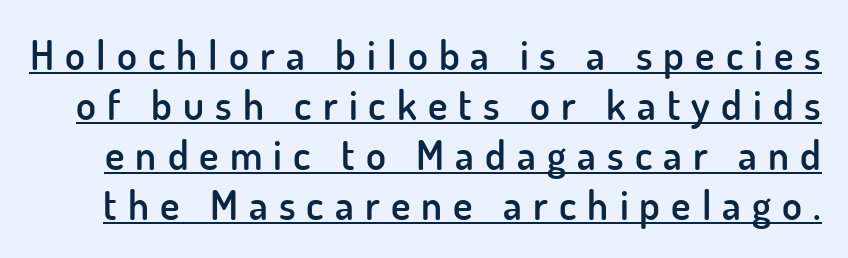
Looks like someone drew a line under every word here. The rendering inserts visible extra space after every character. The lettering holds an erect, upright posture throughout. This is the in-between weight designers call semibold or demi.
